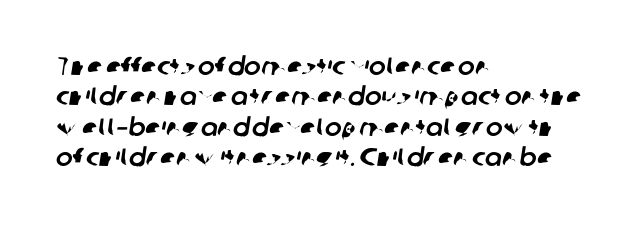
Q: Is the text underlined? A: No.
Q: How is the paragraph aligned? A: Left-aligned.
Q: Is the spacing between letters normal or unusually wide? A: Normal.
